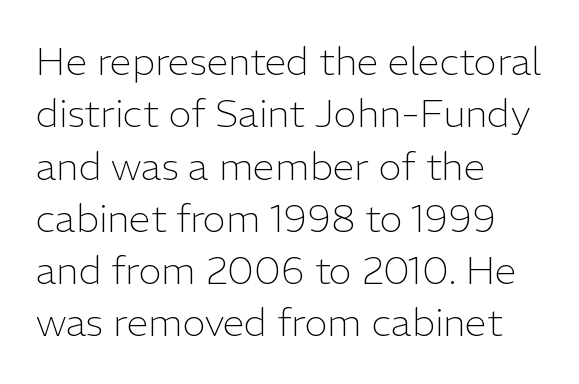
The image shows 39 px light sans-serif type, upright; set left-aligned, normal line spacing (1.34x), normal letter spacing, not underlined; low stroke contrast and a medium x-height.
